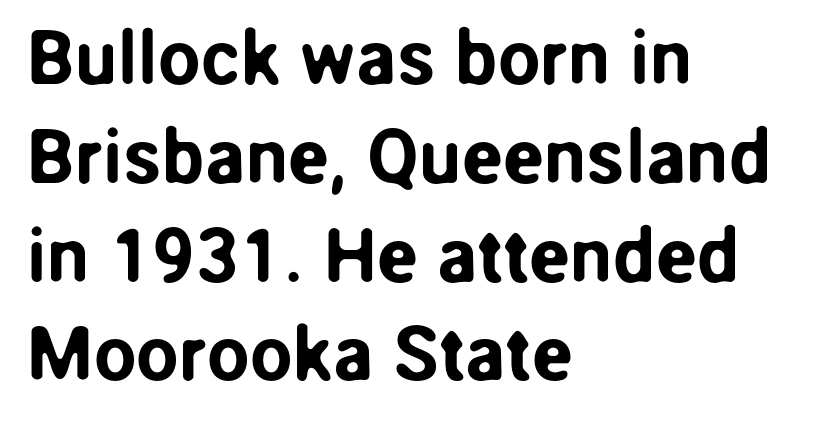
Q: Is the text italic (slanted)? A: No, it is upright.
Q: Is the typeface a serif or a sans-serif typeface? A: Sans-serif.
Q: Is the text underlined? A: No.
Q: How is the paragraph aligned? A: Left-aligned.
Q: Is the spacing between letters normal or unusually wide? A: Normal.
Q: Is the spacing between lines tight, normal or loose? A: Normal.
Q: Width (condensed, normal, or wide)? A: Normal.
Q: Stroke contrast? A: Low.
Q: x-height? A: Medium.
Q: Monospaced? A: No.
